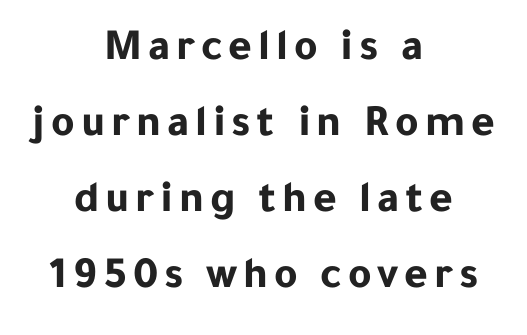
{"serif": "no", "italic": "no", "bold": "yes", "weight": "bold", "width": "normal", "stroke_contrast": "low", "x_height": "medium", "monospaced": "no", "underline": "no", "align": "center", "line_spacing": "normal", "line_spacing_ratio": 1.69, "glyph_px": 45}
